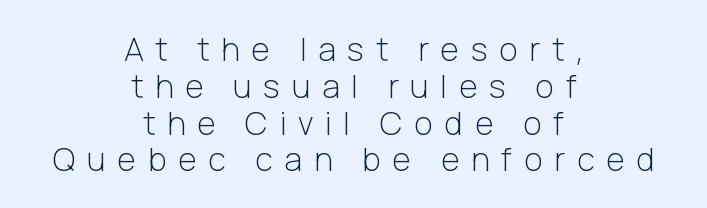
{"serif": "no", "italic": "no", "bold": "no", "weight": "light", "width": "normal", "stroke_contrast": "low", "x_height": "medium", "monospaced": "no", "underline": "no", "align": "center", "line_spacing": "tight", "line_spacing_ratio": 1.15, "letter_spacing": "wide", "letter_spacing_em": 0.37, "glyph_px": 32}
